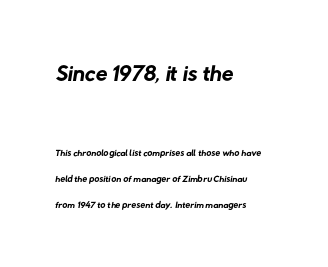
The block sitting higher on the canvas is the one with enlarged characters. The passage shown is typeset with a sans-serif family. Here the glyphs are tracked normally, forming tight word shapes. Letters have the restrained weight of plain body copy at most. Think of a printed novel: that variable character pitch is what you see here. Nobody drew a line under any word here.
